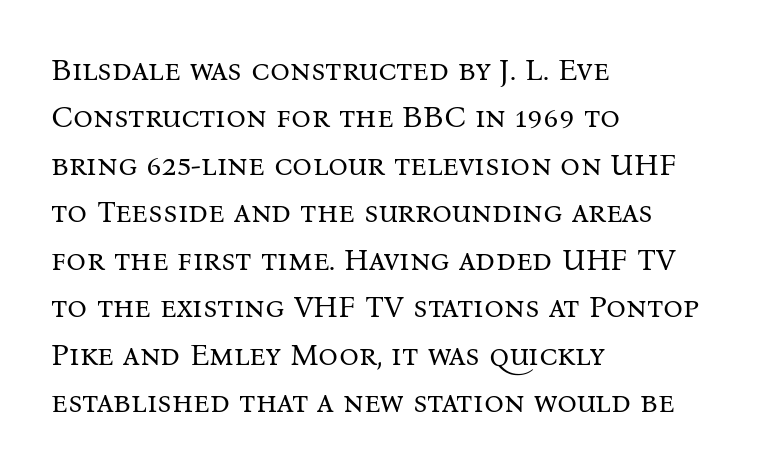
The image shows 31 px regular-weight serif type, upright; set left-aligned, normal line spacing (1.53x), normal letter spacing, not underlined; medium stroke contrast and a medium x-height.
